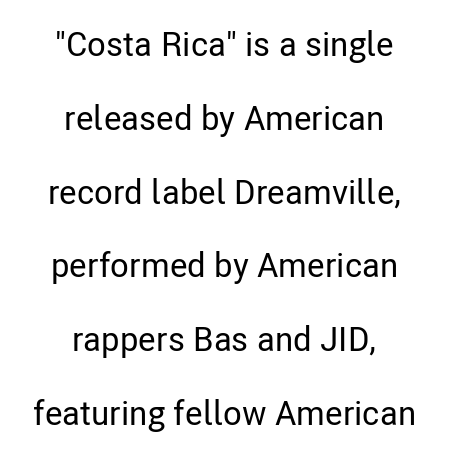
Type style note: lacks serifs. This is roman type, the default non-slanted kind. Typeset on center — no edge is straight. What's the leading like? Stretched, with rows far apart. The glyphs are unaccompanied by any horizontal stroke below them.
